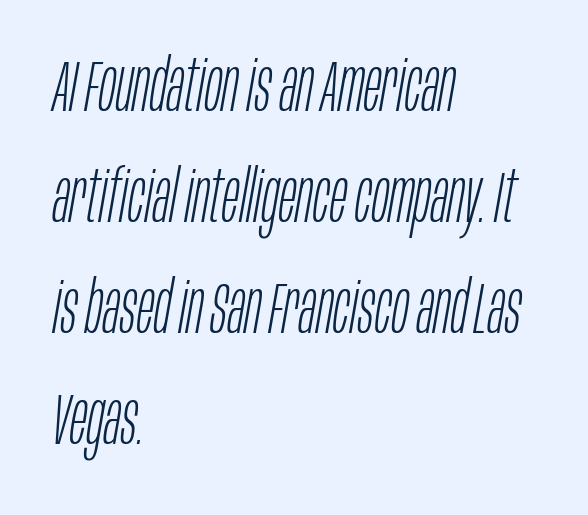
The image shows 72 px light, condensed type, italic (leaning right); set left-aligned, normal line spacing (1.54x), normal letter spacing, not underlined; low stroke contrast and a large x-height.
